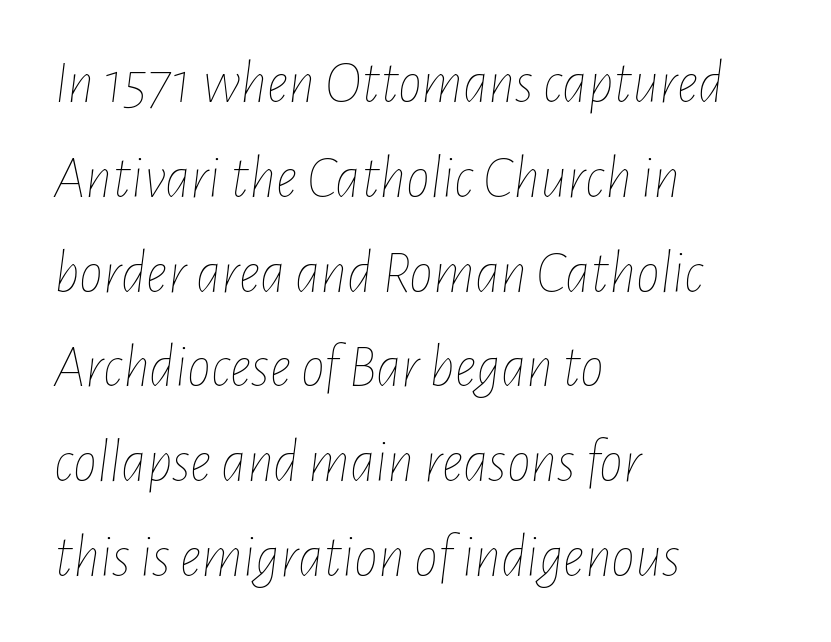
The image shows 60 px thin, condensed type, italic (leaning right); set left-aligned, normal line spacing (1.58x), normal letter spacing, not underlined; low stroke contrast and a medium x-height.
